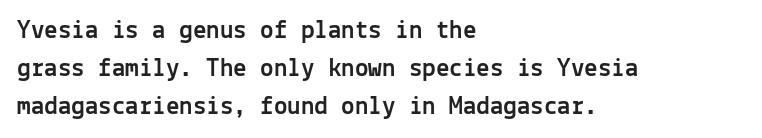
The ragged edge is on the right, which tells us the setting is flush left. Underline: absent. Does the leading feel generous? No, just average. The type is set solid horizontally, with unmodified tracking.
